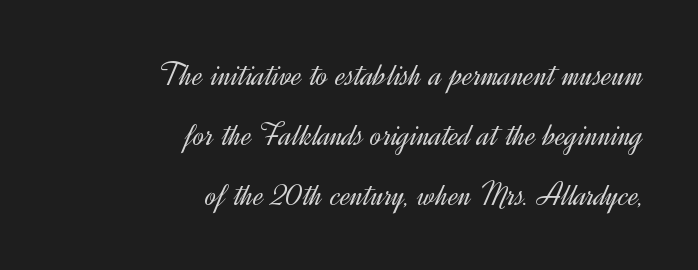
The font sits on the lighter half of the weight spectrum, regular included. You could not count columns in this text — the font is proportionally spaced. A typesetter would call this zero additional tracking. Alignment: flush right. Lines of text with bare space underneath.
